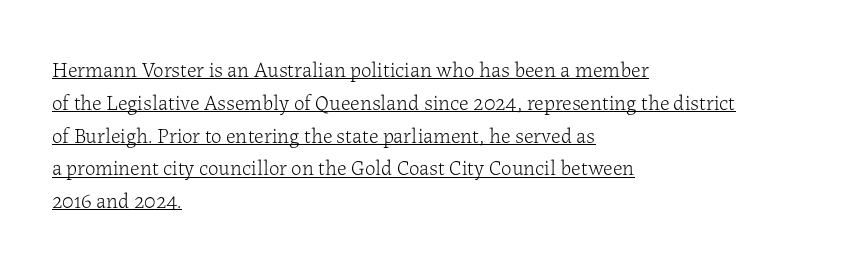
Q: Is the text bold? A: No.
Q: Is the text italic (slanted)? A: No, it is upright.
Q: Is the text underlined? A: Yes.
Q: How is the paragraph aligned? A: Left-aligned.
Q: Is the spacing between letters normal or unusually wide? A: Normal.
Q: Is the spacing between lines tight, normal or loose? A: Normal.
